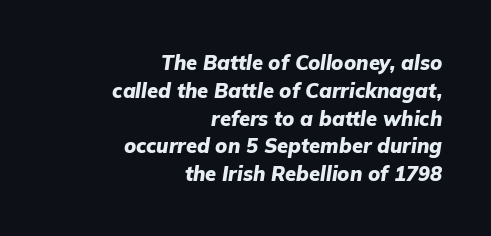
The image shows 20 px bold type, italic (leaning right); set right-aligned, normal line spacing (1.39x), normal letter spacing, not underlined.
